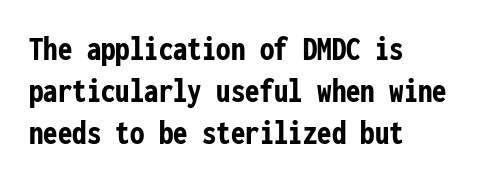
Serifs: no, the terminals of the letterforms are clean. Each letter, wide or thin by design, is forced into the same width here. A full-strength bold gives these letters their thick strokes. Layout note: lines flush left. The letters stand upright; this is a roman face.
